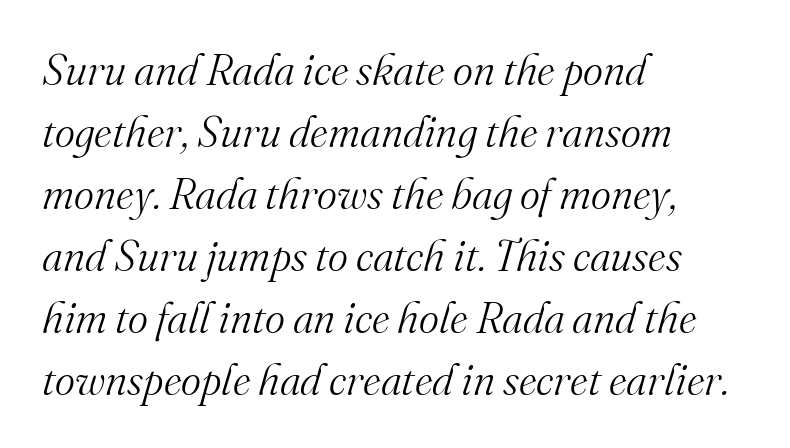
Q: Is the text bold? A: No.
Q: Is the text italic (slanted)? A: Yes, it leans right by about 16 degrees.
Q: Is the typeface a serif or a sans-serif typeface? A: Serif.
Q: Is the text underlined? A: No.
Q: How is the paragraph aligned? A: Left-aligned.
Q: Is the spacing between letters normal or unusually wide? A: Normal.
Q: Is the spacing between lines tight, normal or loose? A: Normal.
Q: Width (condensed, normal, or wide)? A: Normal.
Q: Stroke contrast? A: Medium.
Q: x-height? A: Small.
Q: Monospaced? A: No.
